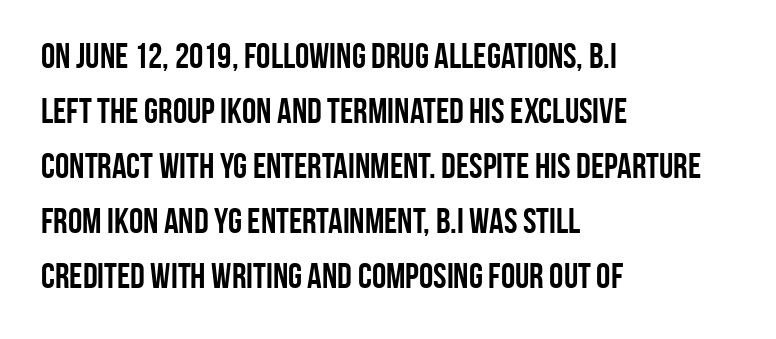
The image shows 36 px semibold, condensed sans-serif type, upright; set left-aligned, normal line spacing (1.53x), normal letter spacing, not underlined; low stroke contrast and a large x-height.
